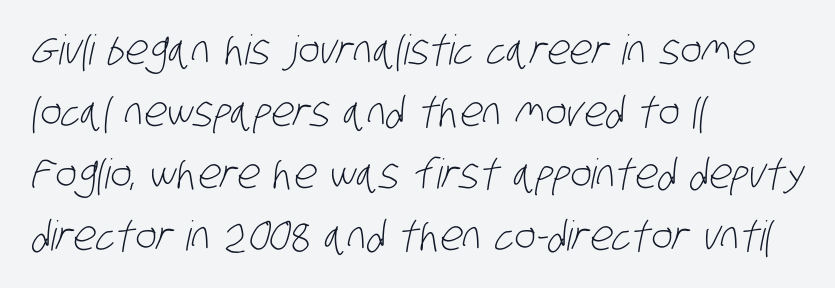
{"serif": "no", "bold": "no", "weight": "light", "width": "condensed", "stroke_contrast": "low", "x_height": "large", "monospaced": "no", "underline": "no", "align": "left", "line_spacing": "normal", "line_spacing_ratio": 1.51, "letter_spacing": "normal", "letter_spacing_em": 0.0, "glyph_px": 41}
